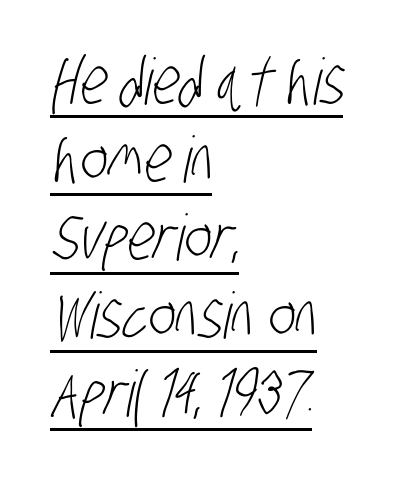
Q: Is the text bold? A: No.
Q: Is the typeface a serif or a sans-serif typeface? A: Sans-serif.
Q: Is the text underlined? A: Yes.
Q: How is the paragraph aligned? A: Left-aligned.
Q: Is the spacing between letters normal or unusually wide? A: Normal.
Q: Width (condensed, normal, or wide)? A: Condensed.
Q: Stroke contrast? A: Low.
Q: x-height? A: Large.
Q: Monospaced? A: No.
